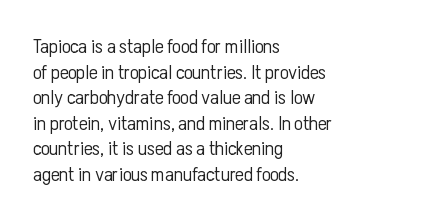
{"italic": "no", "bold": "no", "underline": "no", "align": "left", "line_spacing": "normal", "line_spacing_ratio": 1.28, "letter_spacing": "normal", "letter_spacing_em": 0.0, "glyph_px": 20}
